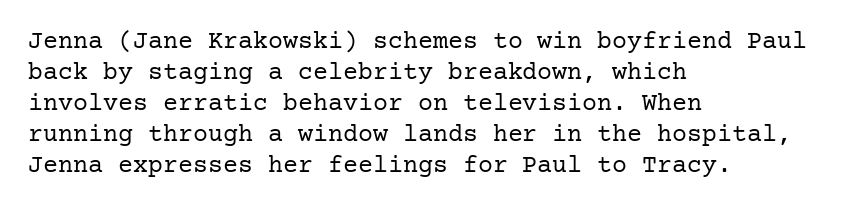
Q: Is the text bold? A: No.
Q: Is the text italic (slanted)? A: No, it is upright.
Q: Is the text underlined? A: No.
Q: How is the paragraph aligned? A: Left-aligned.
Q: Is the spacing between letters normal or unusually wide? A: Normal.
